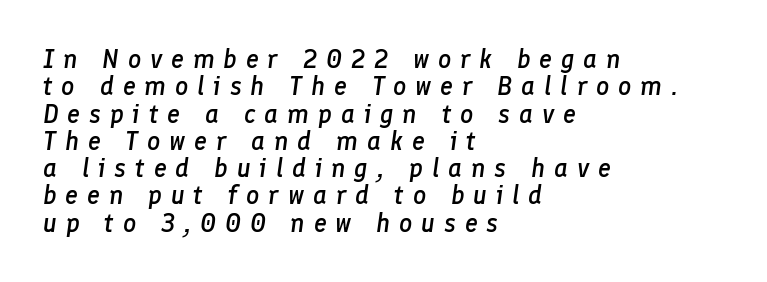
Q: Is the text bold? A: Semi-bold.
Q: Is the text italic (slanted)? A: Yes, it leans right by about 8 degrees.
Q: Is the text underlined? A: No.
Q: How is the paragraph aligned? A: Left-aligned.
Q: Is the spacing between letters normal or unusually wide? A: Unusually wide.
Q: Is the spacing between lines tight, normal or loose? A: Tight.
